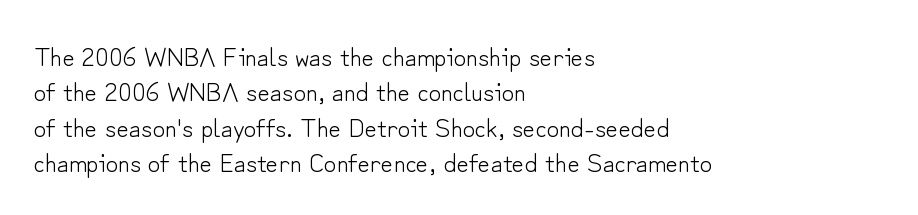
Q: Is the text bold? A: No.
Q: Is the text italic (slanted)? A: No, it is upright.
Q: Is the text underlined? A: No.
Q: How is the paragraph aligned? A: Left-aligned.
Q: Is the spacing between letters normal or unusually wide? A: Normal.
Q: Is the spacing between lines tight, normal or loose? A: Normal.
